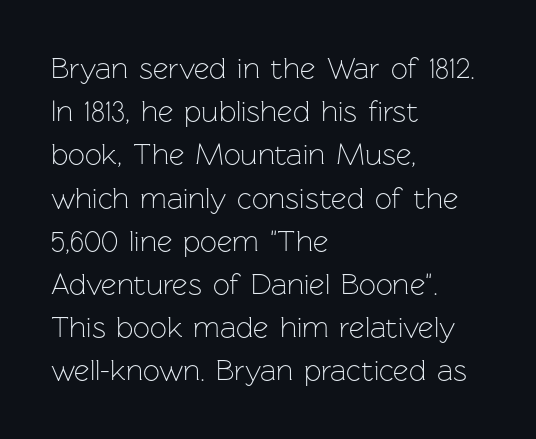
Q: Is the text bold? A: No.
Q: Is the text italic (slanted)? A: No, it is upright.
Q: Is the typeface a serif or a sans-serif typeface? A: Sans-serif.
Q: Is the text underlined? A: No.
Q: How is the paragraph aligned? A: Left-aligned.
Q: Is the spacing between letters normal or unusually wide? A: Normal.
Q: Is the spacing between lines tight, normal or loose? A: Normal.
Q: Width (condensed, normal, or wide)? A: Normal.
Q: Stroke contrast? A: Low.
Q: x-height? A: Medium.
Q: Monospaced? A: No.
